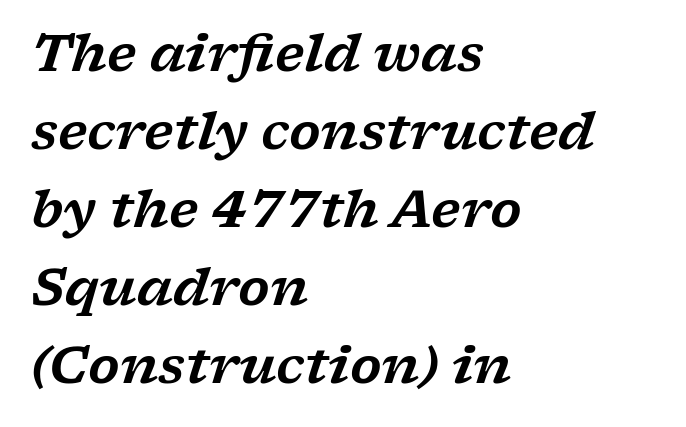
The image shows 51 px wide serif type, italic (leaning right); set left-aligned, normal line spacing (1.53x), normal letter spacing, not underlined; low stroke contrast and a medium x-height.
